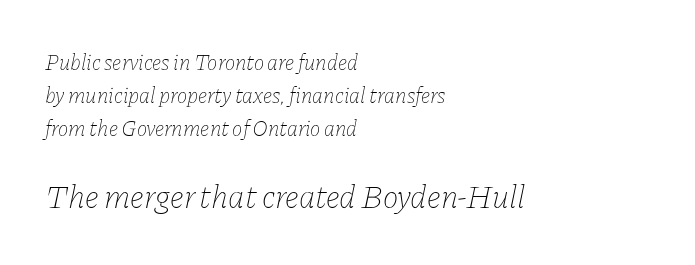
The image shows 33 px thin type, italic (leaning right); set left-aligned, normal line spacing (1.51x), normal letter spacing, not underlined; the second (bottom) block is 1.5x larger; low stroke contrast and a medium x-height.
